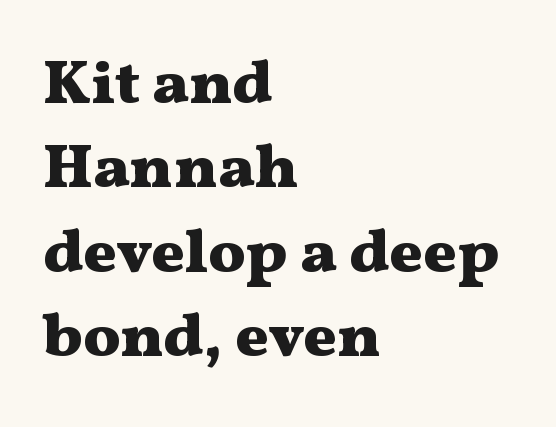
The image shows 62 px heavy, wide serif type, upright; set left-aligned, normal line spacing (1.36x), normal letter spacing, not underlined; medium stroke contrast and a medium x-height.
